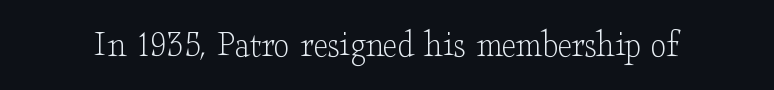
The image shows 39 px light, wide serif type, upright; set normal letter spacing, not underlined; low stroke contrast and a small x-height.
